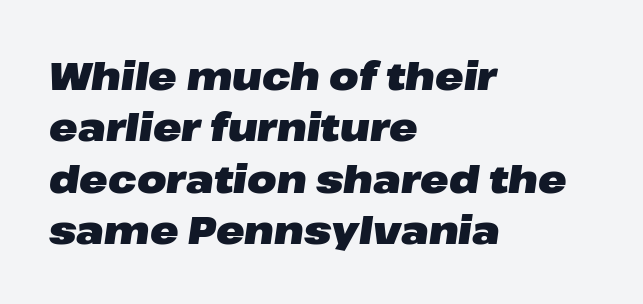
This rendering uses left alignment, leaving the right contour irregular. Slant detected: the letters are inclined. Compared with typical paragraphs, the rows here are spaced about the same. The type is set solid horizontally, with unmodified tracking. This is heavy type, rendered in bold. The zone under the glyphs is completely vacant.
